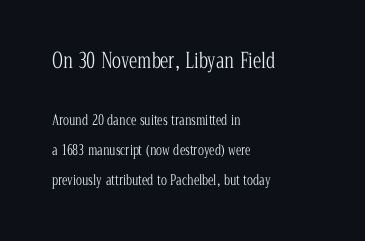
{"italic": "no", "bold": "no", "underline": "no", "align": "left", "line_spacing": "loose", "line_spacing_ratio": 2.14, "letter_spacing": "normal", "letter_spacing_em": 0.0, "larger_block": "first", "size_ratio": 1.5, "glyph_px": 21}
